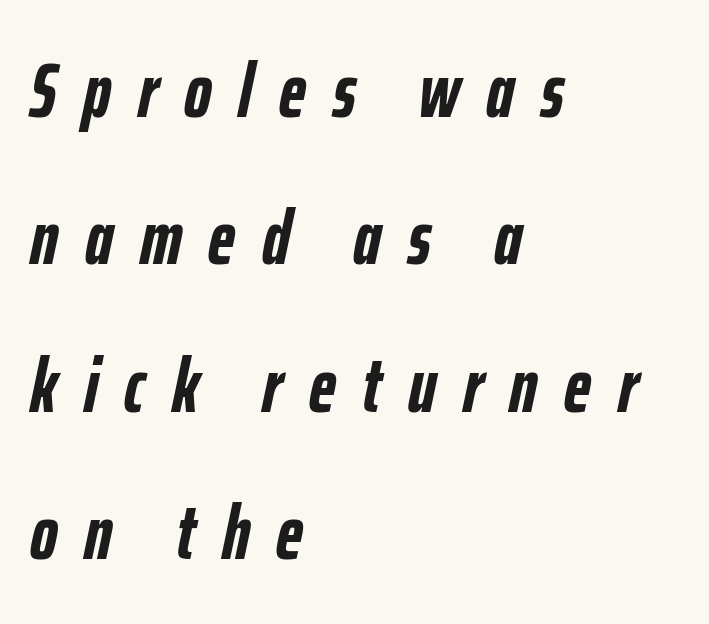
The rendering applies a slant to the glyphs. Honestly, the letter spacing is so wide it's the main thing you notice. Widely set lines give the paragraph a tall, airy silhouette. This rendering uses left alignment, leaving the right contour irregular.
